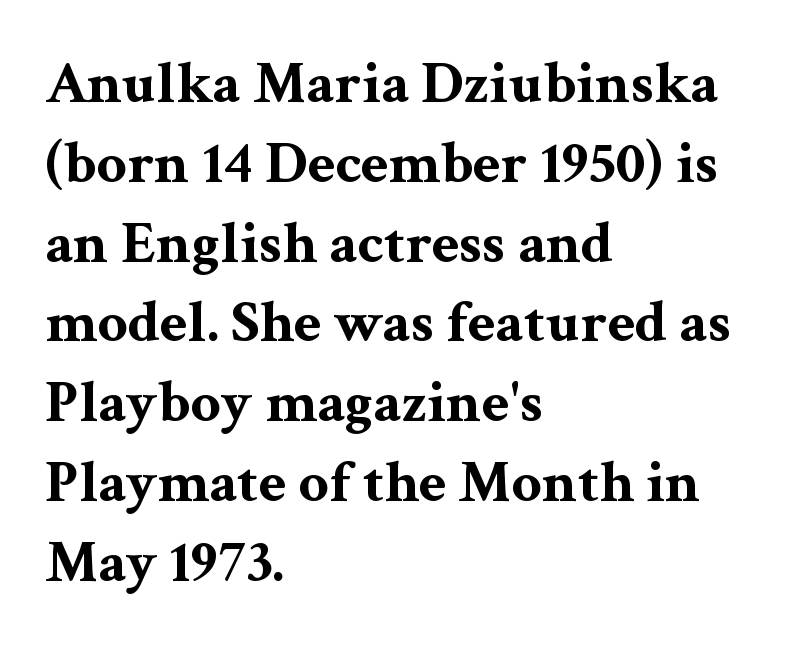
{"serif": "yes", "italic": "no", "bold": "yes", "weight": "bold", "width": "wide", "stroke_contrast": "medium", "x_height": "medium", "monospaced": "no", "underline": "no", "align": "left", "line_spacing": "normal", "line_spacing_ratio": 1.33, "letter_spacing": "normal", "letter_spacing_em": 0.0, "glyph_px": 60}
